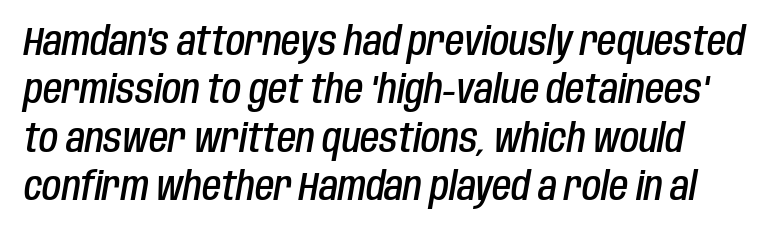
The image shows 39 px semibold, condensed type, italic (leaning right); set line spacing 1.24x, normal letter spacing, not underlined; low stroke contrast and a large x-height.
